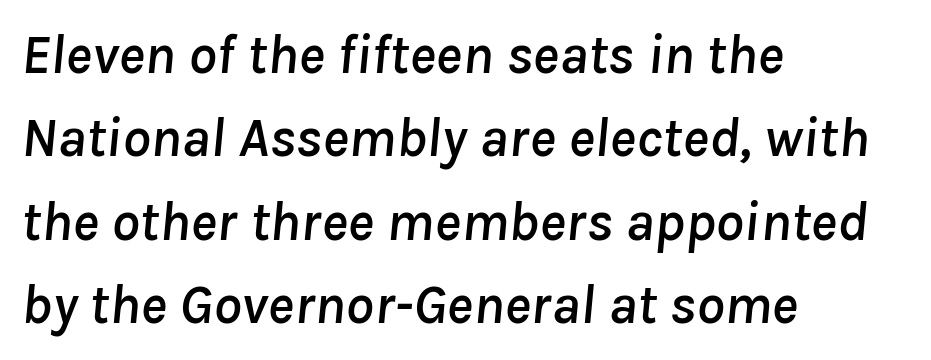
Regarding leading, the lines here are spaced in the standard way. Tracking value appears to be zero — textbook default spacing. Here the designer chose a conventional face with non-uniform glyph widths. Designer's note — italics engaged. The baseline area is clear.
